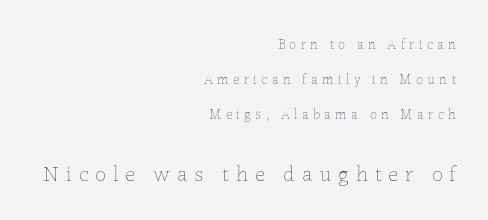
The image shows 22 px text type, upright; set right-aligned, loose line spacing (2.5x), unusually wide letter spacing (+0.31 em), not underlined; the second (bottom) block is 1.57x larger.
